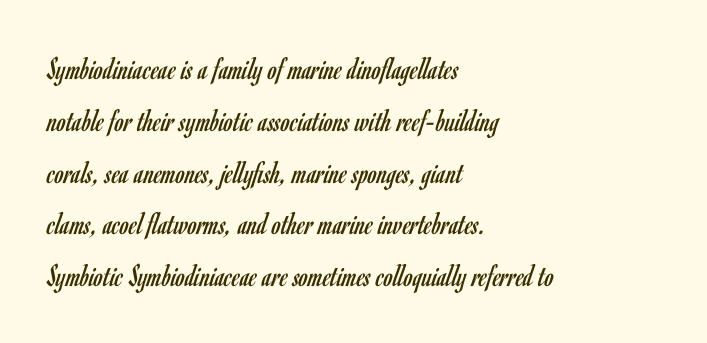
The image shows 33 px regular-weight, condensed sans-serif type; set left-aligned, normal line spacing (1.57x), normal letter spacing, not underlined; low stroke contrast and a small x-height.
